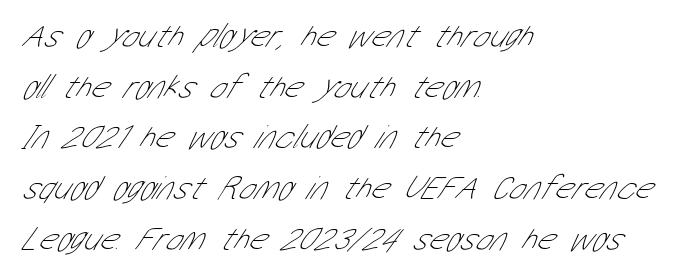
Letters have the restrained weight of plain body copy at most. This sample uses plain, unmodified letter spacing. Left-aligned paragraph, ragged on the right. Here the designer chose a conventional face with non-uniform glyph widths.
